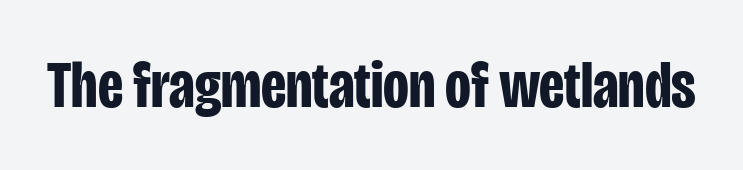
Q: Is the text bold? A: Yes.
Q: Is the text italic (slanted)? A: No, it is upright.
Q: Is the typeface a serif or a sans-serif typeface? A: Sans-serif.
Q: Is the text underlined? A: No.
Q: Is the spacing between letters normal or unusually wide? A: Normal.
Q: Width (condensed, normal, or wide)? A: Condensed.
Q: Stroke contrast? A: Low.
Q: x-height? A: Large.
Q: Monospaced? A: No.
